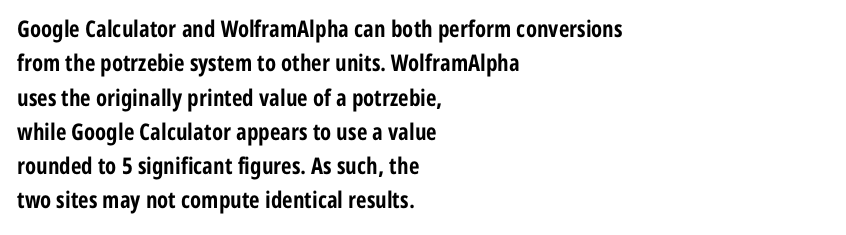
The space directly below the letters is spotless. Interline gaps are of average width in this sample. Ascenders rise straight up at ninety degrees. The rendering anchors every line to the left-hand side. The horizontal fit of the characters is conventional and even. The sample has been set heavy, in full bold.
